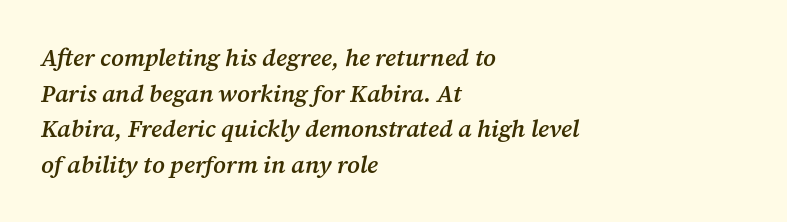
The image shows 24 px text type, italic (leaning right); set left-aligned, normal line spacing (1.48x), normal letter spacing, not underlined.
